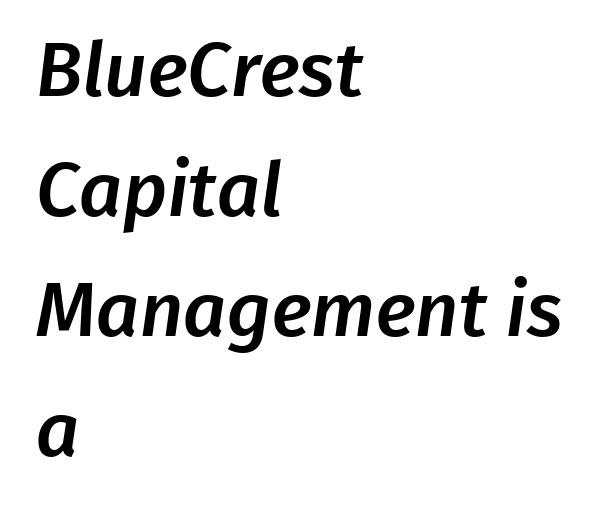
The image shows 76 px sans-serif type; set left-aligned, normal line spacing (1.58x), normal letter spacing, not underlined; low stroke contrast and a medium x-height.
